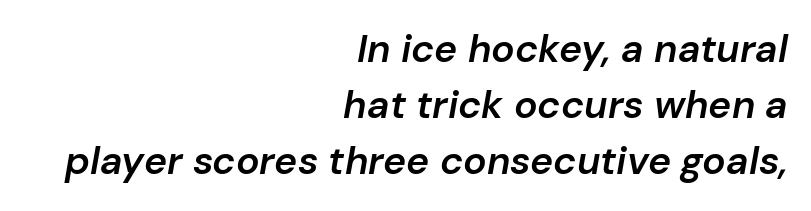
Q: Is the text bold? A: Semi-bold.
Q: Is the text italic (slanted)? A: Yes, it leans right by about 10 degrees.
Q: Is the text underlined? A: No.
Q: How is the paragraph aligned? A: Right-aligned.
Q: Is the spacing between letters normal or unusually wide? A: Normal.
Q: Is the spacing between lines tight, normal or loose? A: Normal.
Q: Width (condensed, normal, or wide)? A: Normal.
Q: Stroke contrast? A: Low.
Q: x-height? A: Medium.
Q: Monospaced? A: No.
